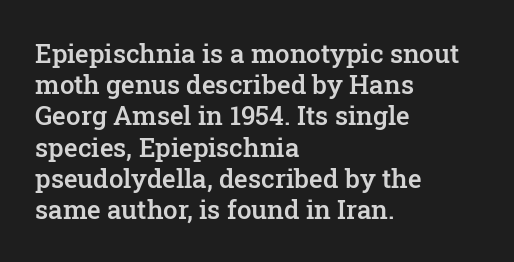
Q: Is the text bold? A: Semi-bold.
Q: Is the text italic (slanted)? A: No, it is upright.
Q: Is the text underlined? A: No.
Q: How is the paragraph aligned? A: Left-aligned.
Q: Is the spacing between letters normal or unusually wide? A: Normal.
